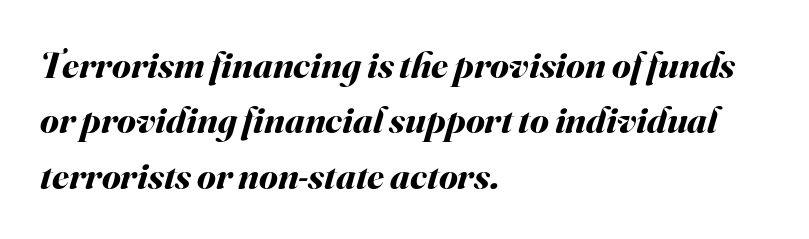
Q: Is the text bold? A: Yes.
Q: Is the text italic (slanted)? A: Yes, it leans right by about 16 degrees.
Q: Is the text underlined? A: No.
Q: How is the paragraph aligned? A: Left-aligned.
Q: Is the spacing between letters normal or unusually wide? A: Normal.
Q: Is the spacing between lines tight, normal or loose? A: Normal.
Q: Width (condensed, normal, or wide)? A: Normal.
Q: Stroke contrast? A: Medium.
Q: x-height? A: Small.
Q: Monospaced? A: No.
